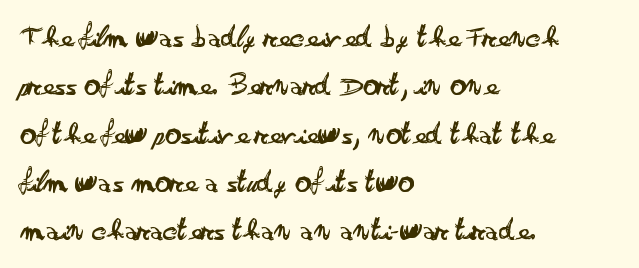
Q: Is the text bold? A: No.
Q: Is the text italic (slanted)? A: No, it is upright.
Q: Is the typeface a serif or a sans-serif typeface? A: Sans-serif.
Q: Is the text underlined? A: No.
Q: How is the paragraph aligned? A: Left-aligned.
Q: Is the spacing between letters normal or unusually wide? A: Normal.
Q: Is the spacing between lines tight, normal or loose? A: Normal.
Q: Width (condensed, normal, or wide)? A: Wide.
Q: Stroke contrast? A: Low.
Q: x-height? A: Small.
Q: Monospaced? A: No.
